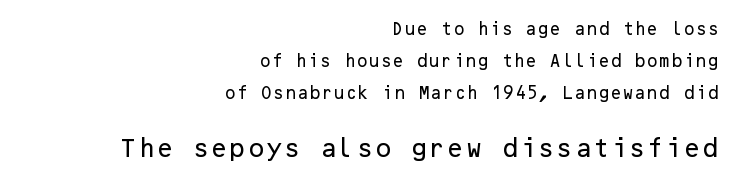
Q: Is the text italic (slanted)? A: No, it is upright.
Q: Is the text underlined? A: No.
Q: How is the paragraph aligned? A: Right-aligned.
Q: Is the spacing between letters normal or unusually wide? A: Normal.
Q: Is the spacing between lines tight, normal or loose? A: Loose.
Q: Which block of text is set in a larger size, the first (top) or the second (bottom)? A: The second (bottom) one.
